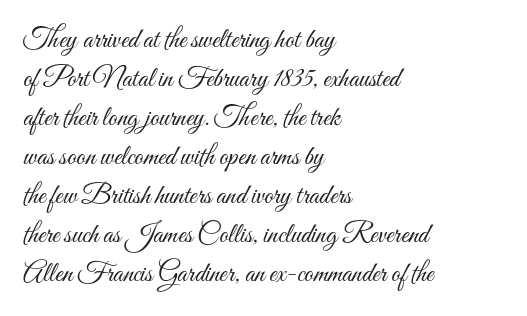
Q: Is the text bold? A: No.
Q: Is the text italic (slanted)? A: Yes.
Q: Is the text underlined? A: No.
Q: How is the paragraph aligned? A: Left-aligned.
Q: Is the spacing between letters normal or unusually wide? A: Normal.
Q: Is the spacing between lines tight, normal or loose? A: Normal.
Q: Width (condensed, normal, or wide)? A: Condensed.
Q: Stroke contrast? A: Medium.
Q: x-height? A: Small.
Q: Monospaced? A: No.
